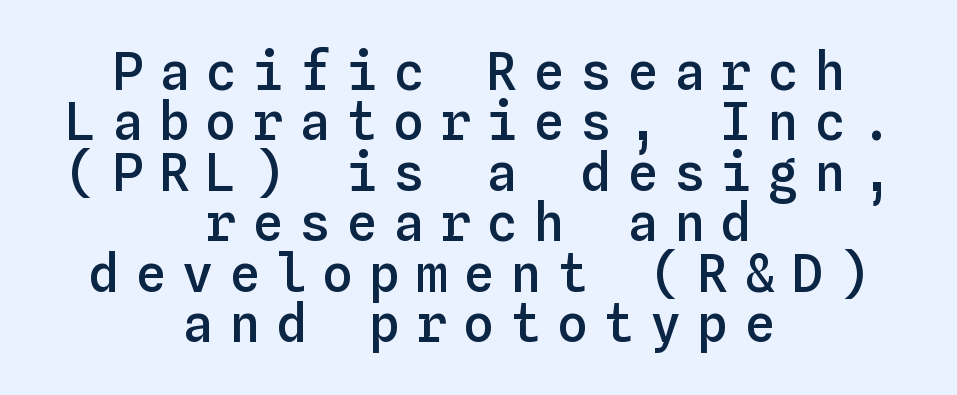
{"italic": "no", "bold": "semi", "weight": "semibold", "width": "normal", "stroke_contrast": "low", "x_height": "medium", "monospaced": "yes", "underline": "no", "align": "center", "line_spacing": "tight", "line_spacing_ratio": 0.97, "letter_spacing": "wide", "letter_spacing_em": 0.3, "glyph_px": 52}
